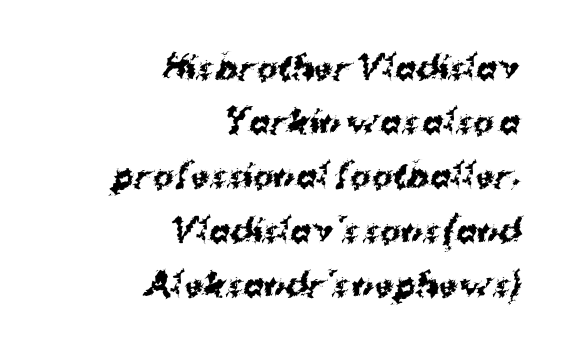
The face used here is a sans, in the tradition of grotesques and geometrics. Is the block centered? No — it sits flush against the right margin. Inter-character spacing is left at the font's built-in metrics. The passage shown is typed in a proportional face where columns would drift. Check the space under the baseline: it is left empty. Each glyph is drawn with heavy, bold strokes.
